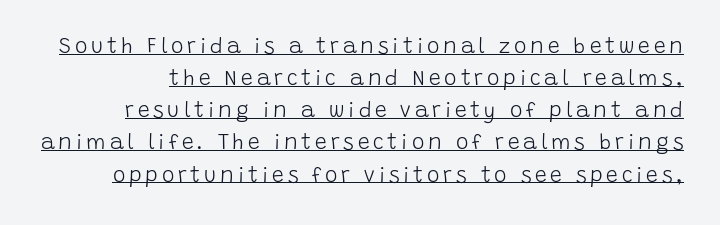
Q: Is the text bold? A: No.
Q: Is the text italic (slanted)? A: No, it is upright.
Q: Is the text underlined? A: Yes.
Q: Is the spacing between lines tight, normal or loose? A: Normal.
